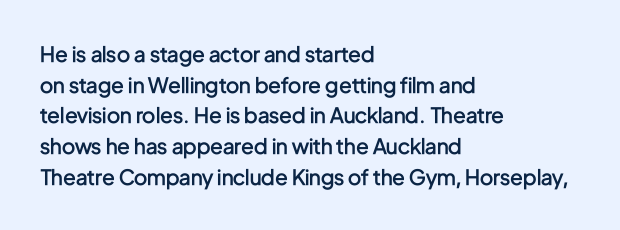
Q: Is the text bold? A: Semi-bold.
Q: Is the text italic (slanted)? A: No, it is upright.
Q: Is the text underlined? A: No.
Q: How is the paragraph aligned? A: Left-aligned.
Q: Is the spacing between letters normal or unusually wide? A: Normal.
Q: Is the spacing between lines tight, normal or loose? A: Normal.
